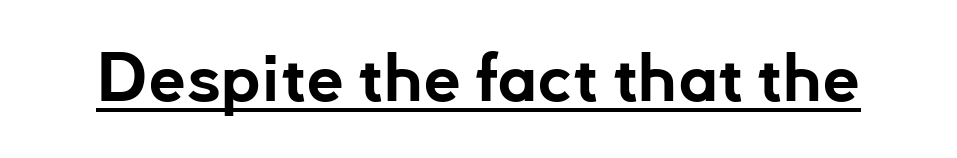
The type sits square on the baseline with zero lean. Note the varied advance widths — an 'i' is clearly narrower than an 'm'. These words are printed bold, with thick strokes throughout. Font category for this specimen: sans-serif. There is no visible air inserted between adjacent glyphs.
